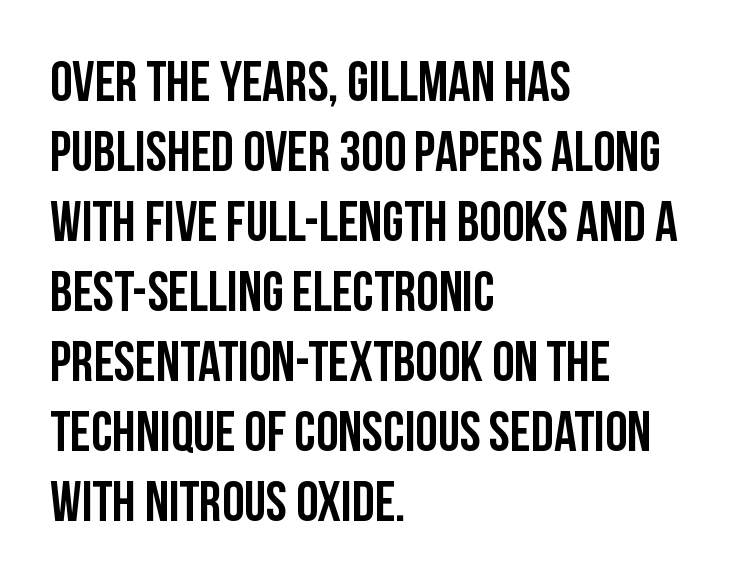
Q: Is the text italic (slanted)? A: No, it is upright.
Q: Is the typeface a serif or a sans-serif typeface? A: Sans-serif.
Q: Is the text underlined? A: No.
Q: How is the paragraph aligned? A: Left-aligned.
Q: Is the spacing between letters normal or unusually wide? A: Normal.
Q: Is the spacing between lines tight, normal or loose? A: Normal.
Q: Width (condensed, normal, or wide)? A: Condensed.
Q: Stroke contrast? A: Low.
Q: x-height? A: Large.
Q: Monospaced? A: No.
